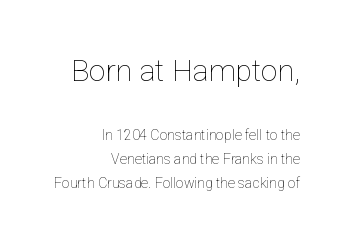
Q: Is the text bold? A: No.
Q: Is the text italic (slanted)? A: No, it is upright.
Q: Is the text underlined? A: No.
Q: How is the paragraph aligned? A: Right-aligned.
Q: Is the spacing between letters normal or unusually wide? A: Normal.
Q: Which block of text is set in a larger size, the first (top) or the second (bottom)? A: The first (top) one.
Q: Width (condensed, normal, or wide)? A: Normal.
Q: Stroke contrast? A: Low.
Q: x-height? A: Medium.
Q: Monospaced? A: No.
